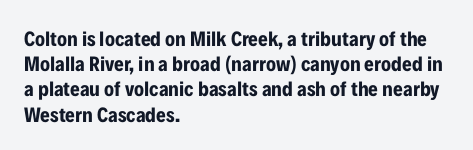
{"italic": "no", "bold": "yes", "underline": "no", "align": "left", "line_spacing_ratio": 1.2, "letter_spacing": "normal", "letter_spacing_em": 0.0, "glyph_px": 21}
